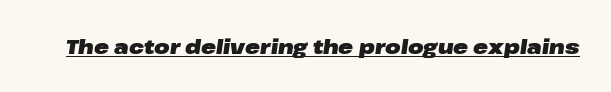
Q: Is the text bold? A: Yes.
Q: Is the text italic (slanted)? A: Yes, it leans right by about 8 degrees.
Q: Is the text underlined? A: Yes.
Q: Is the spacing between letters normal or unusually wide? A: Normal.
